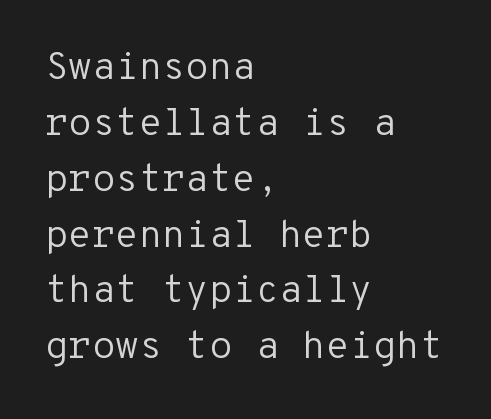
{"serif": "no", "italic": "no", "bold": "no", "weight": "regular", "width": "normal", "stroke_contrast": "low", "x_height": "medium", "monospaced": "yes", "underline": "no", "align": "left", "line_spacing": "normal", "line_spacing_ratio": 1.47, "letter_spacing": "normal", "letter_spacing_em": 0.0, "glyph_px": 38}
